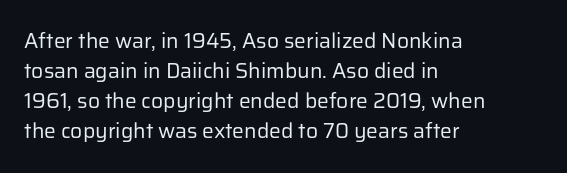
{"italic": "no", "bold": "no", "underline": "no", "align": "left", "line_spacing": "normal", "line_spacing_ratio": 1.43, "letter_spacing": "normal", "letter_spacing_em": 0.0, "glyph_px": 21}
